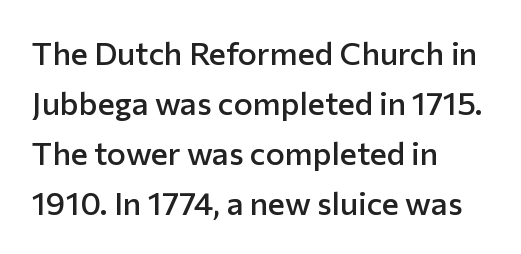
Q: Is the text bold? A: Semi-bold.
Q: Is the text italic (slanted)? A: No, it is upright.
Q: Is the typeface a serif or a sans-serif typeface? A: Sans-serif.
Q: Is the text underlined? A: No.
Q: How is the paragraph aligned? A: Left-aligned.
Q: Is the spacing between letters normal or unusually wide? A: Normal.
Q: Is the spacing between lines tight, normal or loose? A: Normal.
Q: Width (condensed, normal, or wide)? A: Normal.
Q: Stroke contrast? A: Low.
Q: x-height? A: Medium.
Q: Monospaced? A: No.
